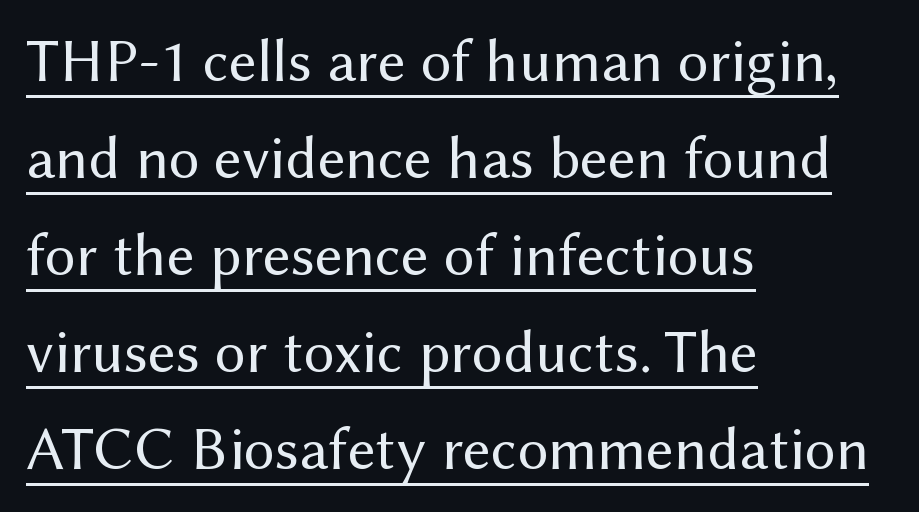
Q: Is the text bold? A: No.
Q: Is the text italic (slanted)? A: No, it is upright.
Q: Is the typeface a serif or a sans-serif typeface? A: Sans-serif.
Q: Is the text underlined? A: Yes.
Q: How is the paragraph aligned? A: Left-aligned.
Q: Is the spacing between letters normal or unusually wide? A: Normal.
Q: Is the spacing between lines tight, normal or loose? A: Normal.
Q: Width (condensed, normal, or wide)? A: Normal.
Q: Stroke contrast? A: Medium.
Q: x-height? A: Medium.
Q: Monospaced? A: No.
